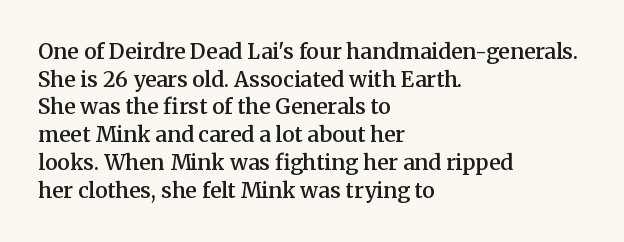
Q: Is the text bold? A: Semi-bold.
Q: Is the text italic (slanted)? A: No, it is upright.
Q: Is the text underlined? A: No.
Q: How is the paragraph aligned? A: Left-aligned.
Q: Is the spacing between letters normal or unusually wide? A: Normal.
Q: Is the spacing between lines tight, normal or loose? A: Normal.
